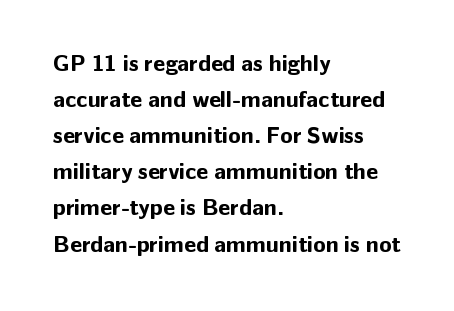
{"italic": "no", "bold": "yes", "underline": "no", "align": "left", "line_spacing": "normal", "line_spacing_ratio": 1.57, "letter_spacing": "normal", "letter_spacing_em": 0.0, "glyph_px": 23}
